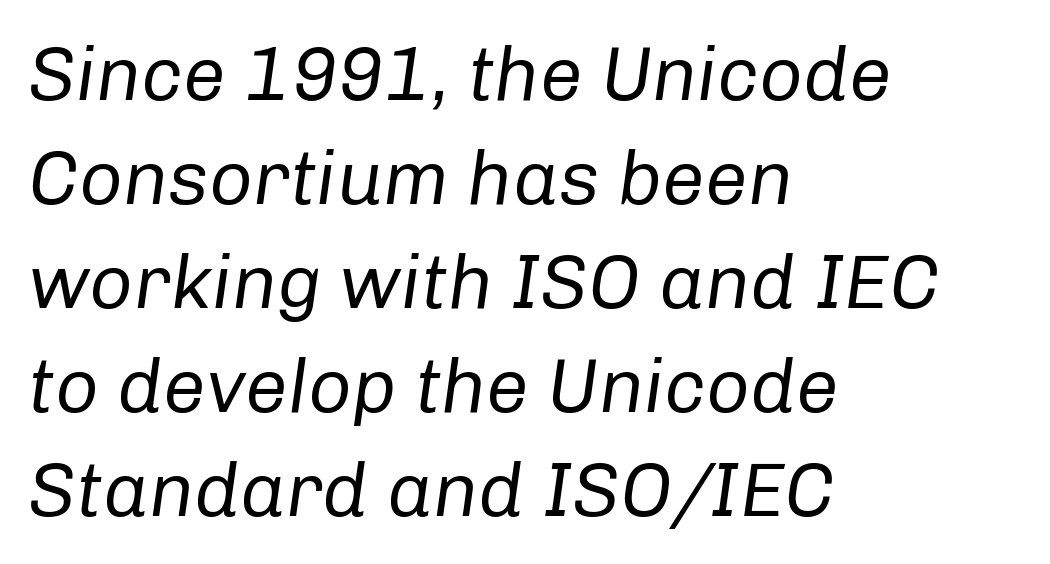
{"italic": "yes", "lean": "right", "slant_degrees": 8, "bold": "no", "weight": "regular", "width": "normal", "stroke_contrast": "low", "x_height": "medium", "monospaced": "no", "underline": "no", "align": "left", "line_spacing": "normal", "line_spacing_ratio": 1.37, "letter_spacing": "normal", "letter_spacing_em": 0.0, "glyph_px": 76}
